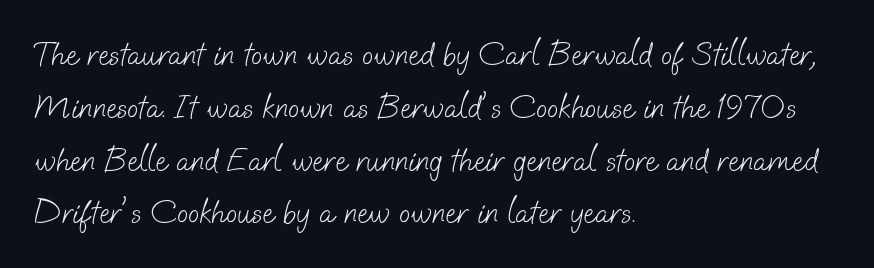
Notice how the passage keeps a crisp vertical edge on the left only. The glyphs are unaccompanied by any horizontal stroke below them. Vertical stems look standard width or narrower in stroke. Observe the absence of serifs on each vertical stroke in this sample. The letters sit at their default tracking, neither squeezed nor spread.
